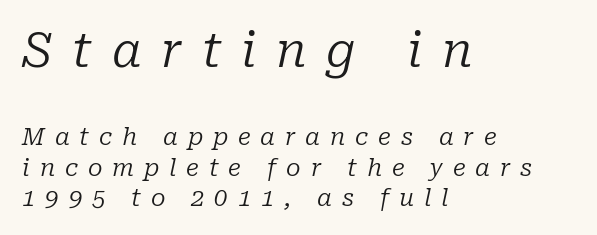
{"serif": "yes", "italic": "yes", "lean": "right", "slant_degrees": 10, "bold": "no", "weight": "regular", "width": "normal", "stroke_contrast": "low", "x_height": "medium", "monospaced": "no", "underline": "no", "align": "left", "line_spacing": "normal", "line_spacing_ratio": 1.28, "letter_spacing": "wide", "letter_spacing_em": 0.41, "larger_block": "first", "size_ratio": 2.0, "glyph_px": 48}
